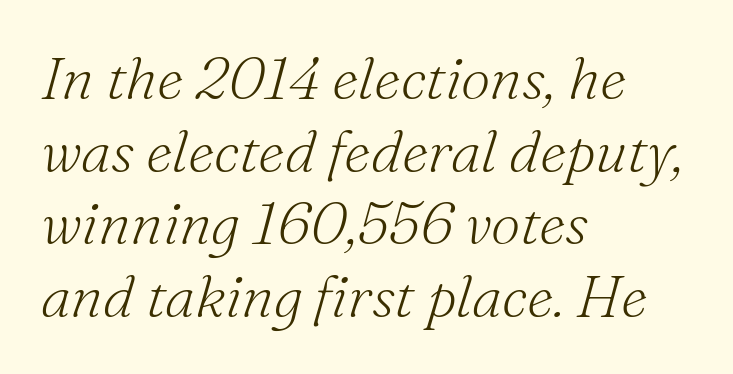
{"serif": "yes", "italic": "yes", "lean": "right", "slant_degrees": 16, "bold": "no", "weight": "light", "width": "normal", "stroke_contrast": "medium", "x_height": "small", "monospaced": "no", "underline": "no", "align": "left", "line_spacing_ratio": 1.23, "letter_spacing": "normal", "letter_spacing_em": 0.0, "glyph_px": 59}
